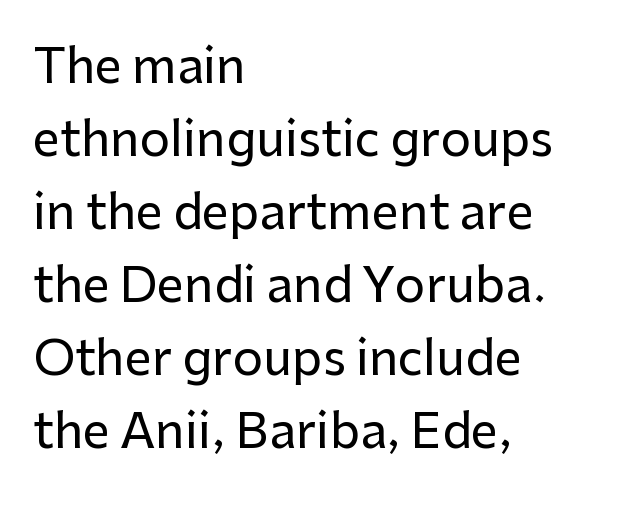
{"serif": "no", "italic": "no", "width": "normal", "stroke_contrast": "low", "x_height": "medium", "monospaced": "no", "underline": "no", "align": "left", "line_spacing": "normal", "line_spacing_ratio": 1.52, "letter_spacing": "normal", "letter_spacing_em": 0.0, "glyph_px": 48}
